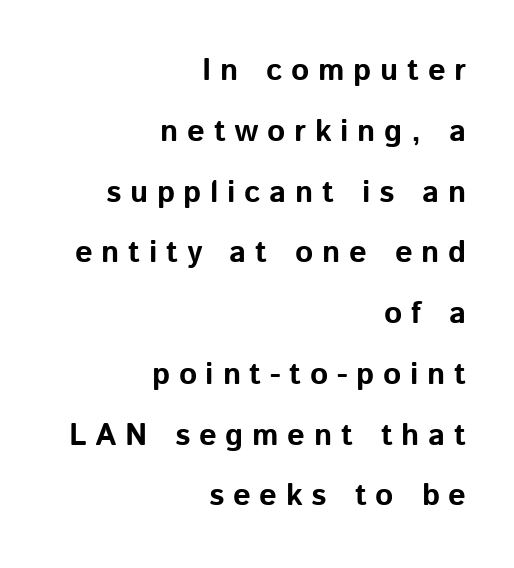
Q: Is the text bold? A: Yes.
Q: Is the text italic (slanted)? A: No, it is upright.
Q: Is the typeface a serif or a sans-serif typeface? A: Sans-serif.
Q: Is the text underlined? A: No.
Q: How is the paragraph aligned? A: Right-aligned.
Q: Is the spacing between letters normal or unusually wide? A: Unusually wide.
Q: Is the spacing between lines tight, normal or loose? A: Loose.
Q: Width (condensed, normal, or wide)? A: Normal.
Q: Stroke contrast? A: Low.
Q: x-height? A: Medium.
Q: Monospaced? A: No.
